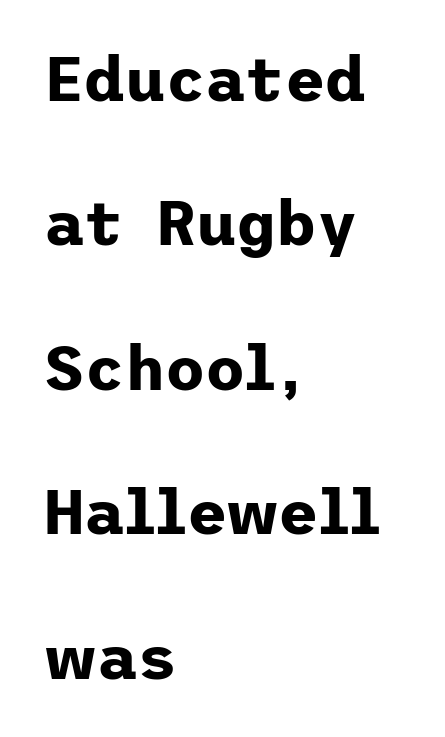
Unmarked baselines from the first word to the last. Serif or sans? Sans — the stroke terminals are bare. In terms of weight, the rendering is a true, heavy bold. There is no visible air inserted between adjacent glyphs.
